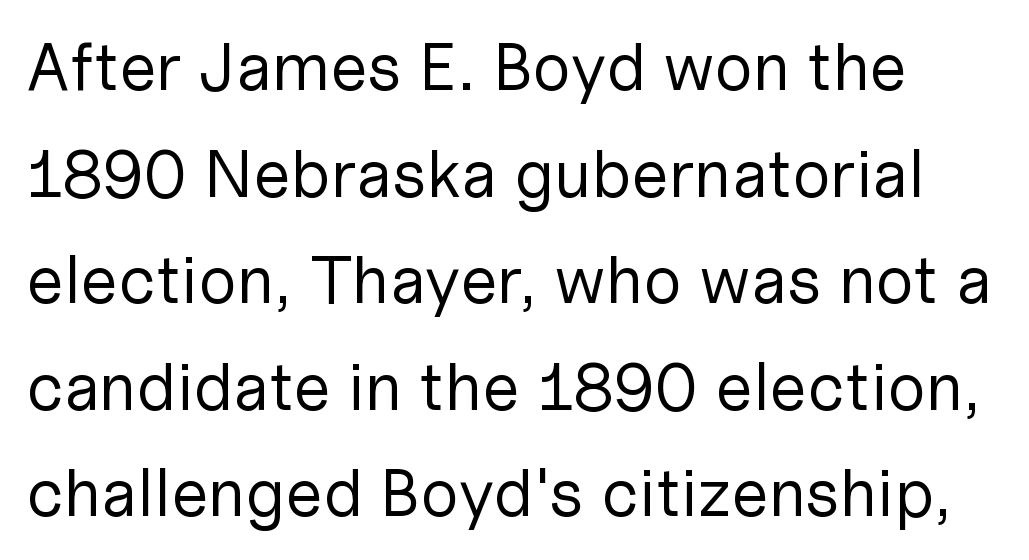
Q: Is the text bold? A: No.
Q: Is the text italic (slanted)? A: No, it is upright.
Q: Is the typeface a serif or a sans-serif typeface? A: Sans-serif.
Q: Is the text underlined? A: No.
Q: Is the spacing between letters normal or unusually wide? A: Normal.
Q: Is the spacing between lines tight, normal or loose? A: Normal.
Q: Width (condensed, normal, or wide)? A: Normal.
Q: Stroke contrast? A: Low.
Q: x-height? A: Medium.
Q: Monospaced? A: No.
